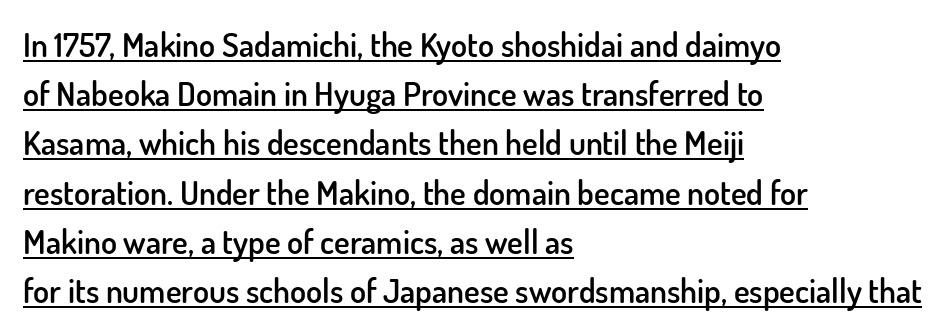
The letters stand straight up with perfectly vertical stems. Do the characters align in a grid? No, the font is proportional. Typesetter's note: demi weight, one step under bold. Underlined type. Does the type have serifs? No, each stem ends abruptly.
